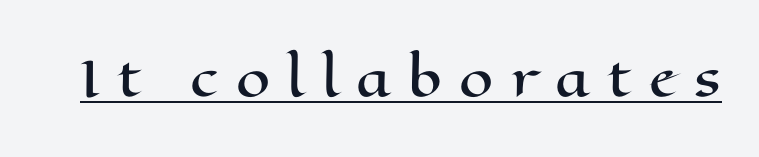
{"italic": "no", "width": "wide", "stroke_contrast": "high", "x_height": "medium", "monospaced": "no", "underline": "yes", "letter_spacing": "wide", "letter_spacing_em": 0.35, "glyph_px": 49}
